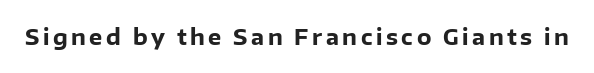
Q: Is the text bold? A: Yes.
Q: Is the text italic (slanted)? A: No, it is upright.
Q: Is the text underlined? A: No.
